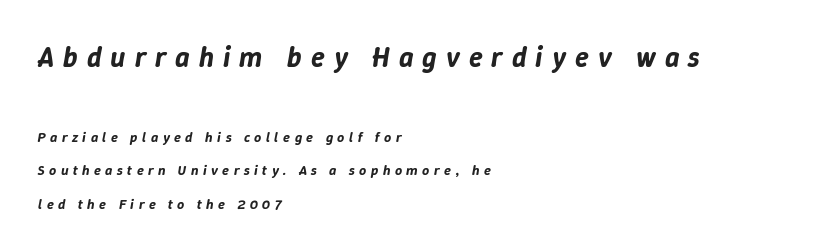
The tracking jumps out immediately: characters are airy and widely separated. The designer gave the opening block more size than the closing block. One-word summary of the alignment: left. These lines were composed using italics.
